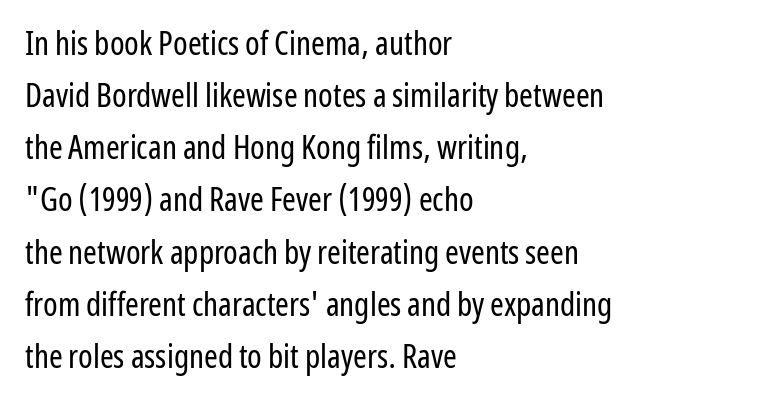
The image shows 33 px regular-weight, condensed sans-serif type, upright; set left-aligned, normal line spacing (1.58x), normal letter spacing, not underlined; low stroke contrast and a medium x-height.
